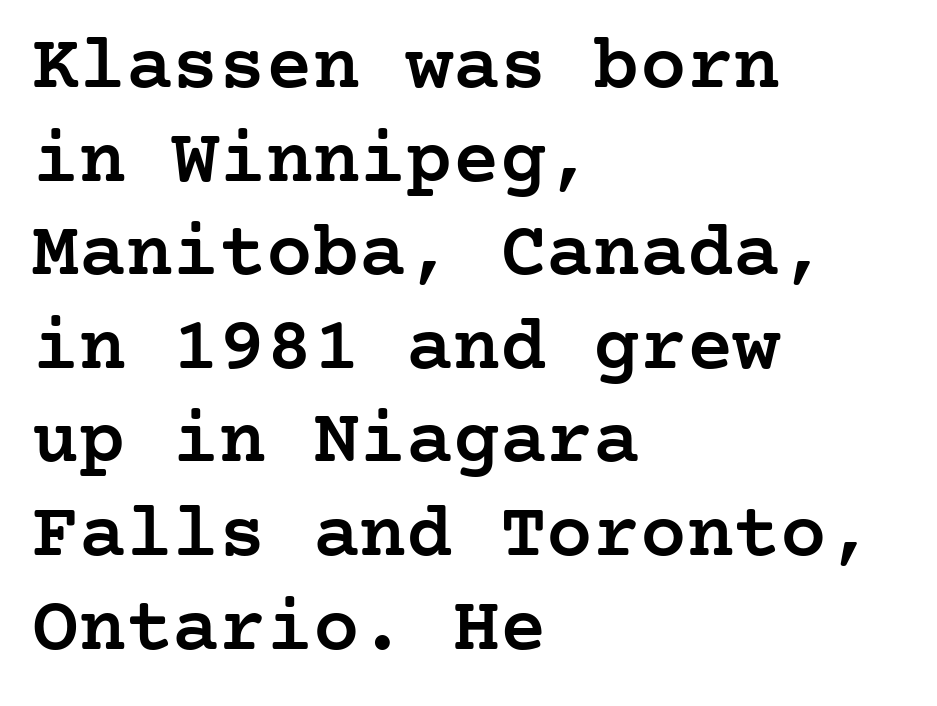
Q: Is the text bold? A: Semi-bold.
Q: Is the text italic (slanted)? A: No, it is upright.
Q: Is the typeface a serif or a sans-serif typeface? A: Serif.
Q: Is the text underlined? A: No.
Q: How is the paragraph aligned? A: Left-aligned.
Q: Is the spacing between letters normal or unusually wide? A: Normal.
Q: Width (condensed, normal, or wide)? A: Normal.
Q: Stroke contrast? A: Low.
Q: x-height? A: Medium.
